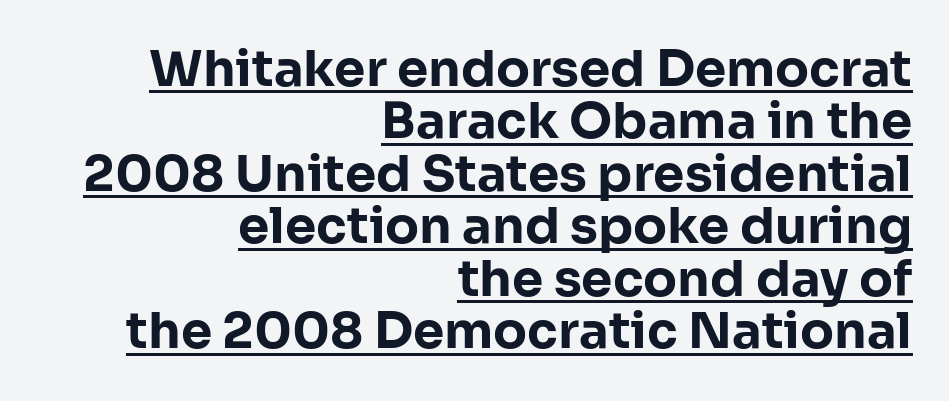
Q: Is the text bold? A: Yes.
Q: Is the text italic (slanted)? A: No, it is upright.
Q: Is the typeface a serif or a sans-serif typeface? A: Sans-serif.
Q: Is the text underlined? A: Yes.
Q: How is the paragraph aligned? A: Right-aligned.
Q: Is the spacing between letters normal or unusually wide? A: Normal.
Q: Is the spacing between lines tight, normal or loose? A: Tight.
Q: Width (condensed, normal, or wide)? A: Normal.
Q: Stroke contrast? A: Low.
Q: x-height? A: Medium.
Q: Monospaced? A: No.
